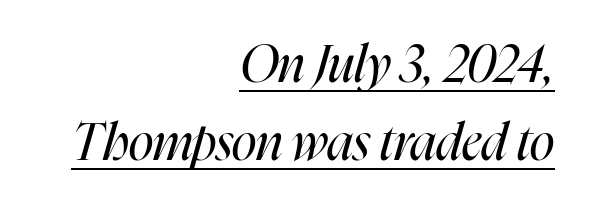
The image shows 51 px regular-weight, condensed type, italic (leaning right); set right-aligned, normal line spacing (1.53x), normal letter spacing, underlined; high stroke contrast and a medium x-height.
